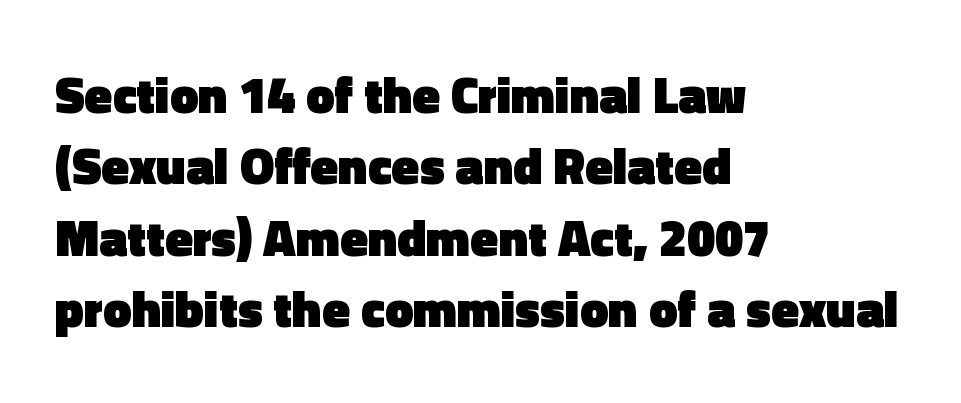
The image shows 51 px heavy sans-serif type, upright; set left-aligned, normal line spacing (1.4x), normal letter spacing, not underlined; a medium x-height.
